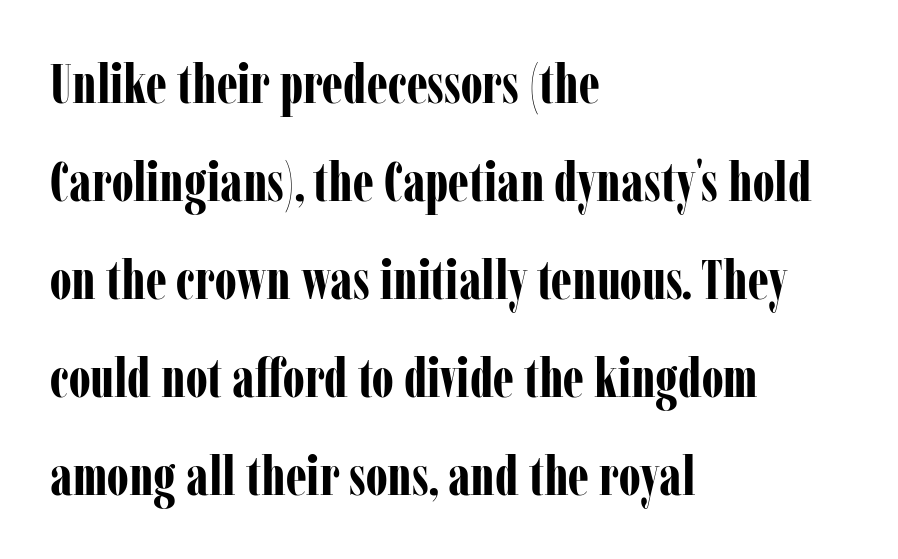
{"serif": "yes", "italic": "no", "bold": "yes", "weight": "bold", "width": "condensed", "stroke_contrast": "low", "x_height": "medium", "monospaced": "no", "underline": "no", "align": "left", "line_spacing_ratio": 1.78, "letter_spacing": "normal", "letter_spacing_em": 0.0, "glyph_px": 55}
